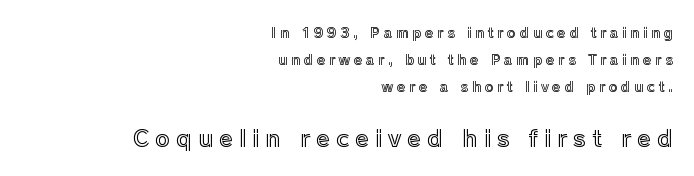
The paragraph shown leans on its right margin. Look at the glyph heights: the lower group is clearly the bigger setting. Caption: expanded tracking, letters set apart. The foot of each line stays bare and open. Students, observe: this is what heavily led, spacious text looks like.
